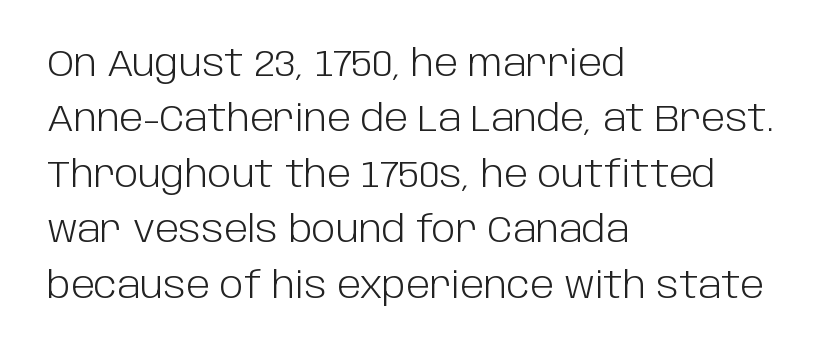
Check under the words: just untouched page. The rendering uses a moderate line-height, typical for paragraphs. This sample has the flowing, uneven cadence of proportional lettering. Upright lettering throughout.
